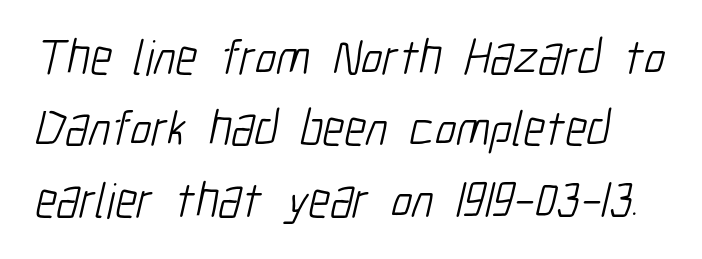
The image shows 50 px light, condensed sans-serif type; set normal line spacing (1.43x), normal letter spacing, not underlined; low stroke contrast and a medium x-height.
